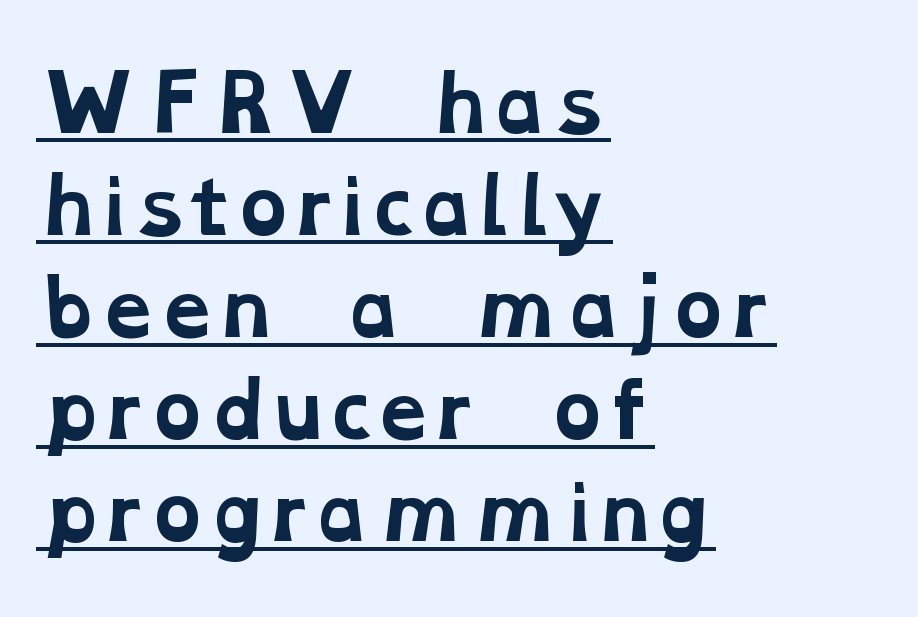
Q: Is the text bold? A: Yes.
Q: Is the typeface a serif or a sans-serif typeface? A: Serif.
Q: Is the text underlined? A: Yes.
Q: How is the paragraph aligned? A: Left-aligned.
Q: Is the spacing between letters normal or unusually wide? A: Normal.
Q: Is the spacing between lines tight, normal or loose? A: Normal.
Q: Width (condensed, normal, or wide)? A: Wide.
Q: Stroke contrast? A: Low.
Q: x-height? A: Medium.
Q: Monospaced? A: No.
